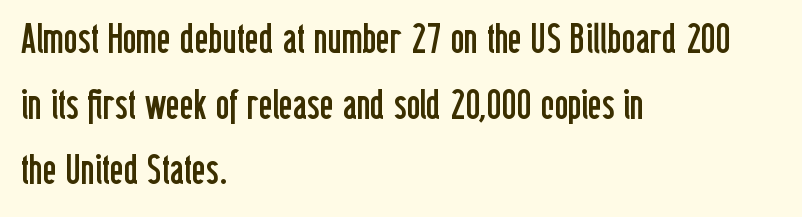
Q: Is the text bold? A: No.
Q: Is the text italic (slanted)? A: No, it is upright.
Q: Is the typeface a serif or a sans-serif typeface? A: Sans-serif.
Q: Is the text underlined? A: No.
Q: How is the paragraph aligned? A: Left-aligned.
Q: Is the spacing between letters normal or unusually wide? A: Normal.
Q: Is the spacing between lines tight, normal or loose? A: Normal.
Q: Width (condensed, normal, or wide)? A: Condensed.
Q: Stroke contrast? A: Low.
Q: x-height? A: Medium.
Q: Monospaced? A: No.
